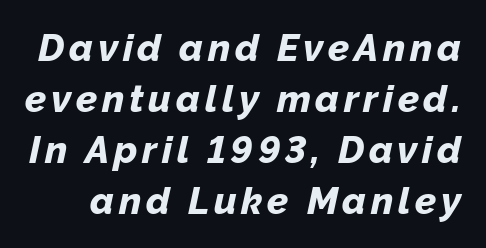
The image shows 38 px bold type, italic (leaning right); set normal line spacing (1.34x), not underlined; low stroke contrast and a medium x-height.
